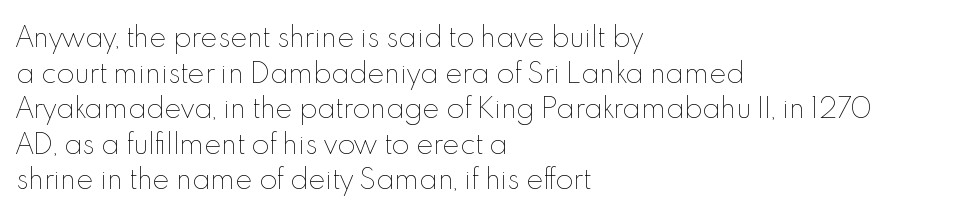
{"italic": "no", "bold": "no", "underline": "no", "align": "left", "line_spacing": "normal", "line_spacing_ratio": 1.37, "letter_spacing": "normal", "letter_spacing_em": 0.0, "glyph_px": 26}
